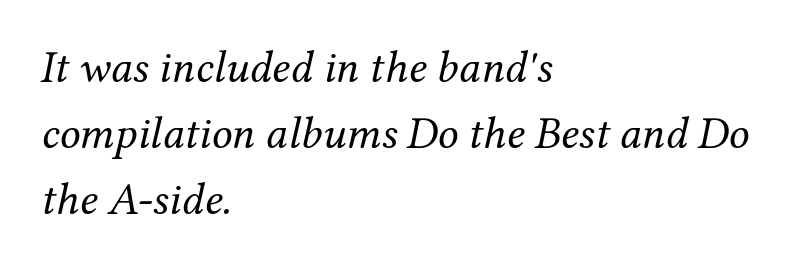
Q: Is the text bold? A: No.
Q: Is the text italic (slanted)? A: Yes, it leans right by about 12 degrees.
Q: Is the typeface a serif or a sans-serif typeface? A: Serif.
Q: Is the text underlined? A: No.
Q: How is the paragraph aligned? A: Left-aligned.
Q: Is the spacing between letters normal or unusually wide? A: Normal.
Q: Is the spacing between lines tight, normal or loose? A: Normal.
Q: Width (condensed, normal, or wide)? A: Normal.
Q: Stroke contrast? A: Medium.
Q: x-height? A: Medium.
Q: Monospaced? A: No.
